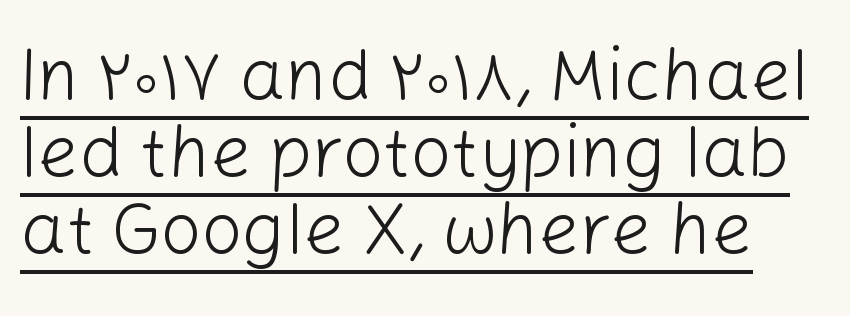
Q: Is the text bold? A: No.
Q: Is the text italic (slanted)? A: No, it is upright.
Q: Is the typeface a serif or a sans-serif typeface? A: Sans-serif.
Q: Is the text underlined? A: Yes.
Q: Is the spacing between letters normal or unusually wide? A: Normal.
Q: Is the spacing between lines tight, normal or loose? A: Tight.
Q: Width (condensed, normal, or wide)? A: Normal.
Q: Stroke contrast? A: Low.
Q: x-height? A: Medium.
Q: Monospaced? A: No.
